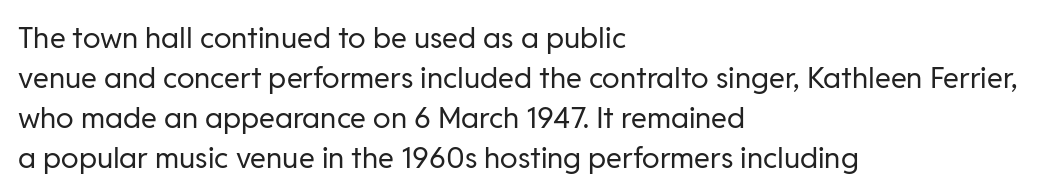
The image shows 29 px regular-weight sans-serif type, upright; set left-aligned, normal line spacing (1.38x), normal letter spacing, not underlined; low stroke contrast and a medium x-height.
